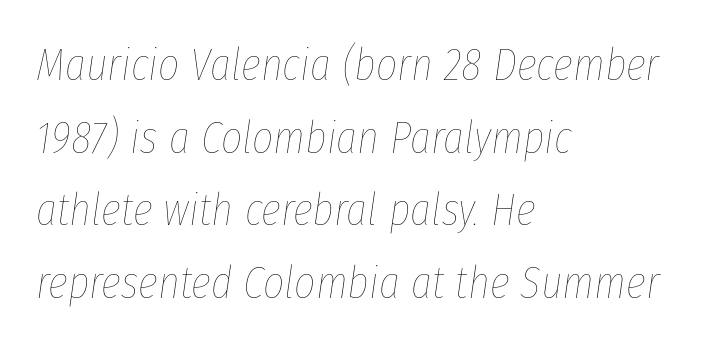
Q: Is the text bold? A: No.
Q: Is the text italic (slanted)? A: Yes, it leans right by about 8 degrees.
Q: Is the text underlined? A: No.
Q: How is the paragraph aligned? A: Left-aligned.
Q: Is the spacing between letters normal or unusually wide? A: Normal.
Q: Is the spacing between lines tight, normal or loose? A: Normal.
Q: Width (condensed, normal, or wide)? A: Condensed.
Q: Stroke contrast? A: Low.
Q: x-height? A: Medium.
Q: Monospaced? A: No.
